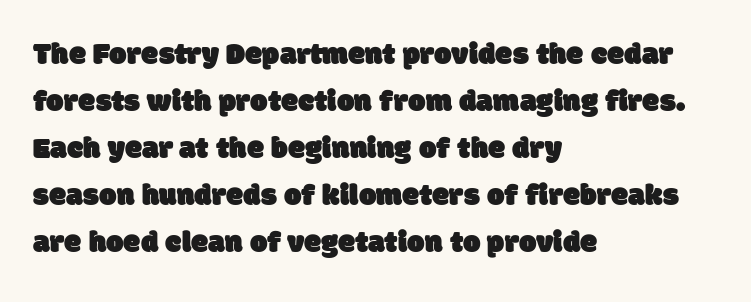
Q: Is the typeface a serif or a sans-serif typeface? A: Sans-serif.
Q: Is the text underlined? A: No.
Q: How is the paragraph aligned? A: Left-aligned.
Q: Is the spacing between letters normal or unusually wide? A: Normal.
Q: Is the spacing between lines tight, normal or loose? A: Normal.
Q: Width (condensed, normal, or wide)? A: Normal.
Q: Stroke contrast? A: Low.
Q: x-height? A: Large.
Q: Monospaced? A: No.
